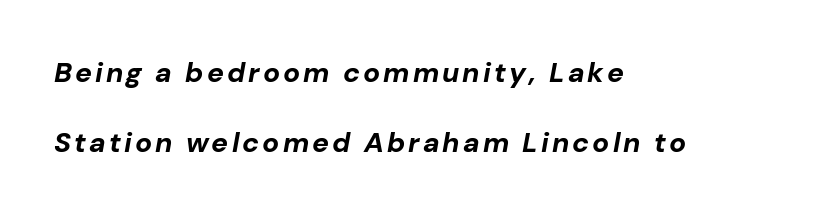
The image shows 28 px bold type, italic (leaning right); set left-aligned, loose line spacing (2.49x), not underlined; low stroke contrast and a medium x-height.
